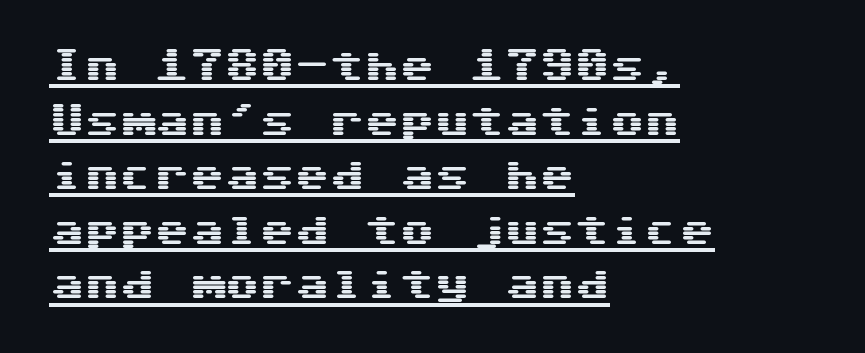
{"serif": "no", "italic": "no", "width": "wide", "stroke_contrast": "medium", "x_height": "medium", "monospaced": "yes", "underline": "yes", "align": "left", "line_spacing": "normal", "line_spacing_ratio": 1.56, "letter_spacing": "normal", "letter_spacing_em": 0.0, "glyph_px": 35}
